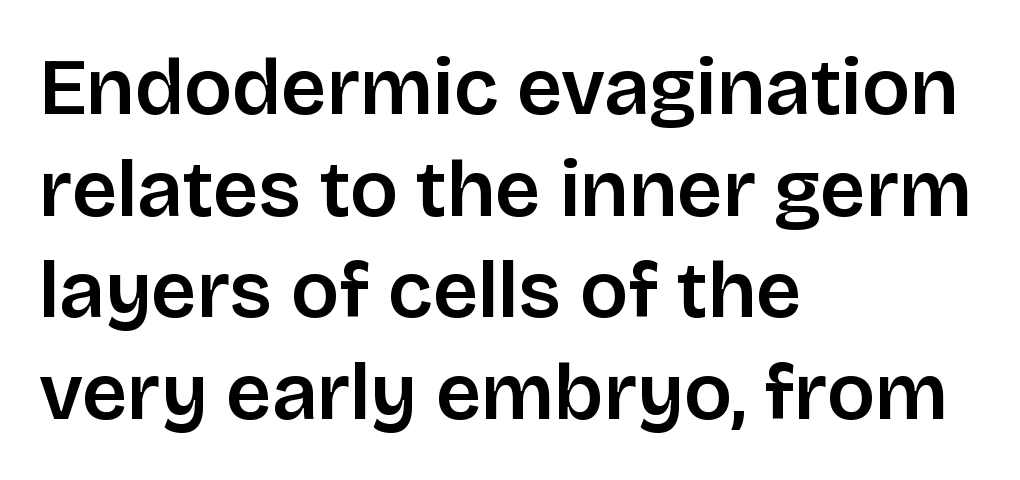
The image shows 80 px semibold sans-serif type, upright; set left-aligned, normal line spacing (1.27x), normal letter spacing, not underlined; low stroke contrast and a large x-height.
